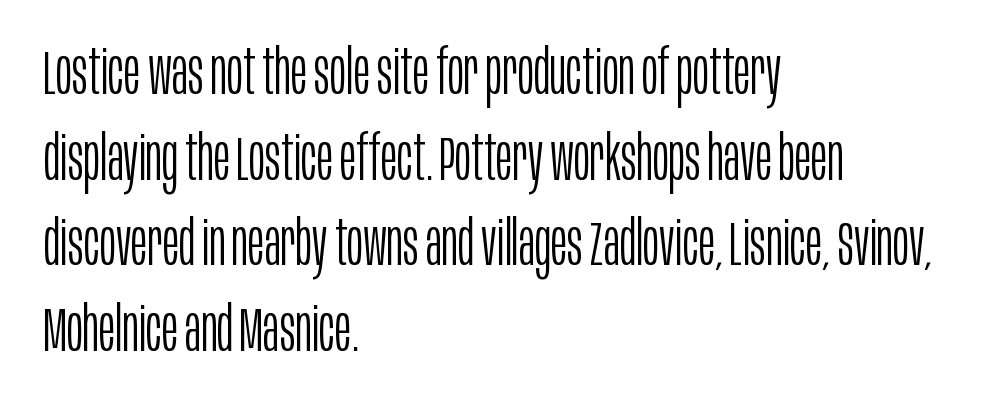
The strokes carry an ordinary text weight at most. Spacing verdict: proportional, widths tailored to each character. These lines are set flush left with a ragged right edge. The designer left line spacing at the default.
